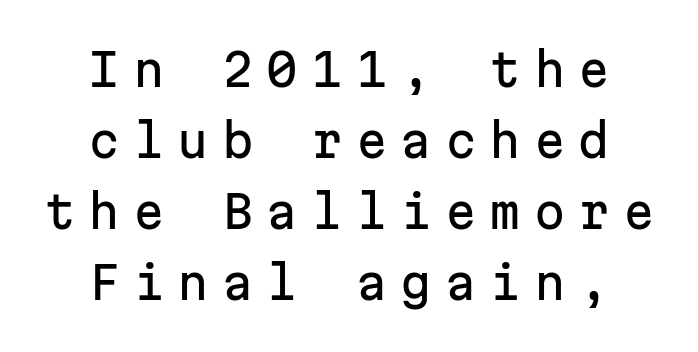
{"serif": "no", "italic": "no", "width": "normal", "stroke_contrast": "low", "x_height": "medium", "monospaced": "yes", "underline": "no", "align": "center", "line_spacing": "normal", "line_spacing_ratio": 1.58, "letter_spacing": "wide", "letter_spacing_em": 0.29, "glyph_px": 45}
